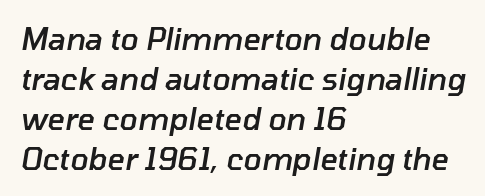
You could call the tracking neutral — neither tight nor loose. You could not count columns in this text — the font is proportionally spaced. This is oblique type, the kind used for emphasis or titles. In CSS terms this would be text-align: left. Moderately thickened strokes mark this as semibold type. Does the leading feel generous? No, just average.
